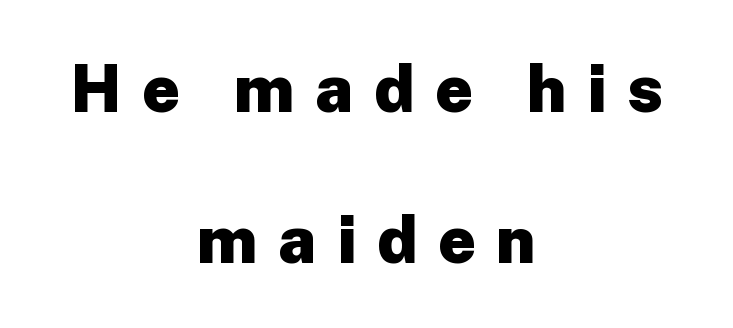
The image shows 66 px heavy sans-serif type, upright; set centered, loose line spacing (2.29x), unusually wide letter spacing (+0.31 em), not underlined; low stroke contrast and a medium x-height.
